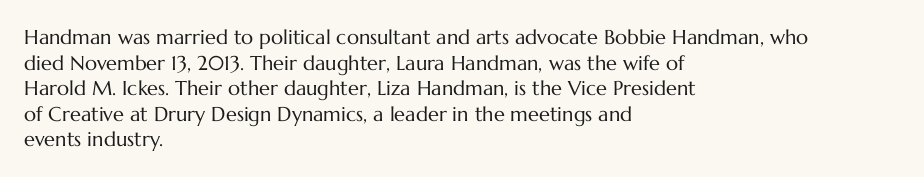
The weight would be labelled regular, book, light, or lighter still. Tall strokes in this sample are plumb rather than angled. These lines stack with their left ends in a neat column. Unmarked baselines from the first word to the last. Regular leading. A typesetter would call this zero additional tracking.
